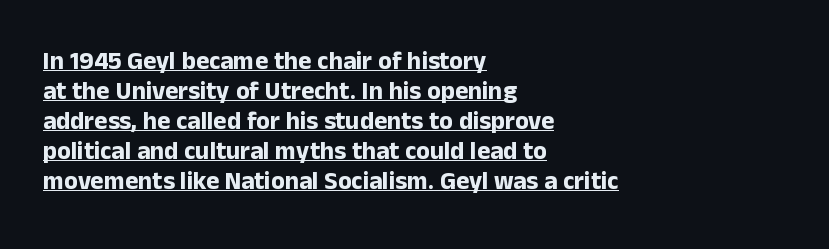
Q: Is the text bold? A: Yes.
Q: Is the text italic (slanted)? A: No, it is upright.
Q: Is the text underlined? A: Yes.
Q: How is the paragraph aligned? A: Left-aligned.
Q: Is the spacing between letters normal or unusually wide? A: Normal.
